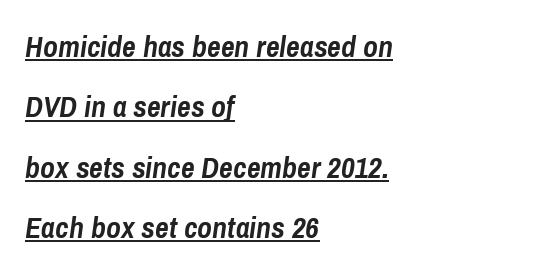
{"italic": "yes", "lean": "right", "slant_degrees": 8, "bold": "yes", "weight": "semibold", "width": "condensed", "stroke_contrast": "low", "x_height": "medium", "monospaced": "no", "underline": "yes", "align": "left", "line_spacing": "loose", "line_spacing_ratio": 2.01, "letter_spacing": "normal", "letter_spacing_em": 0.0, "glyph_px": 30}
